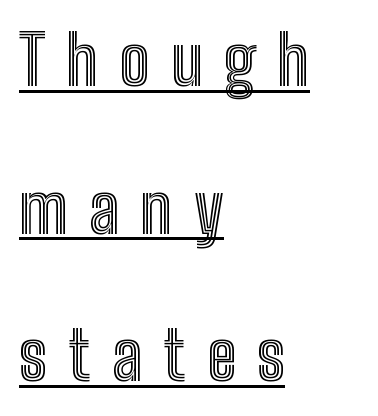
Q: Is the text italic (slanted)? A: No, it is upright.
Q: Is the text underlined? A: Yes.
Q: How is the paragraph aligned? A: Left-aligned.
Q: Is the spacing between letters normal or unusually wide? A: Unusually wide.
Q: Is the spacing between lines tight, normal or loose? A: Loose.
Q: Width (condensed, normal, or wide)? A: Condensed.
Q: x-height? A: Medium.
Q: Monospaced? A: No.
